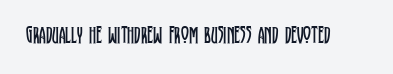
Q: Is the text bold? A: No.
Q: Is the text italic (slanted)? A: No, it is upright.
Q: Is the text underlined? A: No.
Q: Is the spacing between letters normal or unusually wide? A: Normal.
